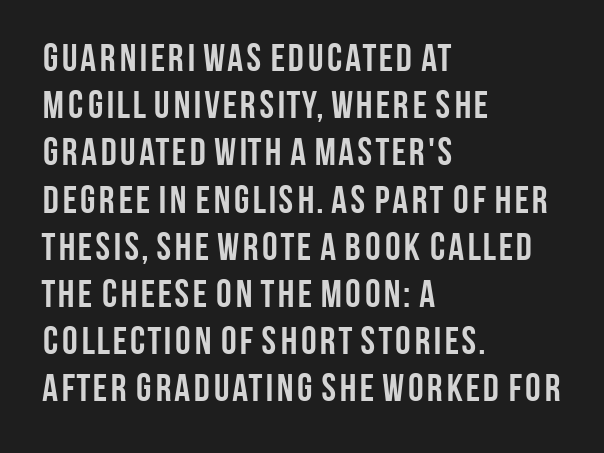
{"serif": "no", "italic": "no", "bold": "yes", "weight": "semibold", "width": "condensed", "stroke_contrast": "low", "x_height": "large", "monospaced": "no", "underline": "no", "align": "left", "line_spacing_ratio": 1.21, "letter_spacing": "normal", "letter_spacing_em": 0.0, "glyph_px": 39}
